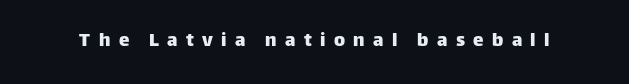
Do the letters lean? They stand straight. Type without underlining. Is the letter spacing exaggerated? Yes — the characters are pushed far apart.
